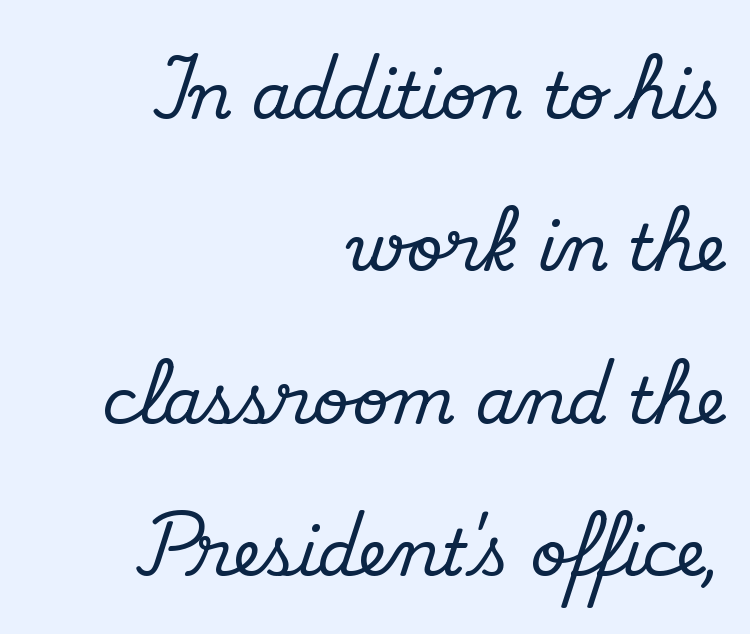
The image shows 64 px serif type; set right-aligned, loose line spacing (2.38x), normal letter spacing, not underlined; medium stroke contrast and a small x-height.
